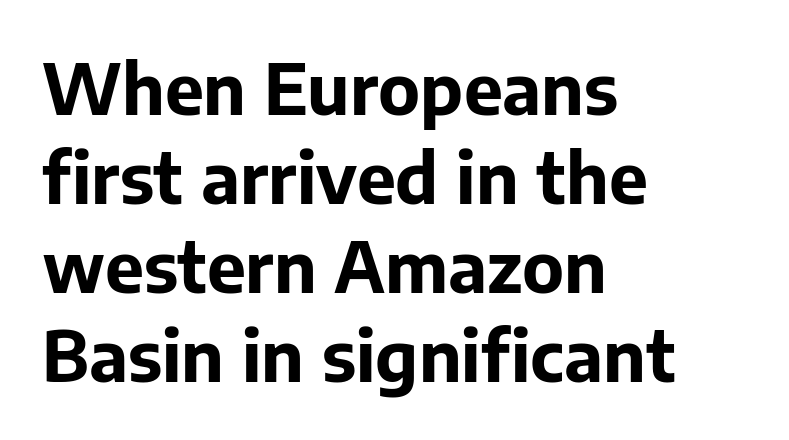
Looks like regular typesetting: each glyph gets only the width it needs. The sample has been set heavy, in full bold. Is there any slant? The stems are plumb. Vertical spacing — default.
